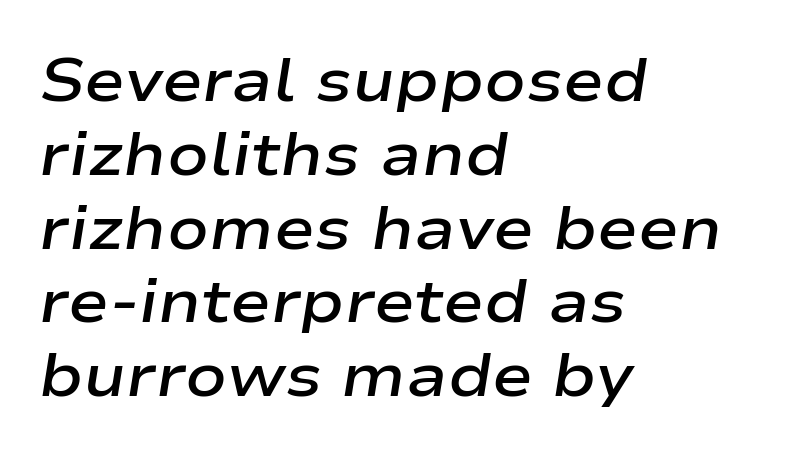
The image shows 61 px semibold, wide type, italic (leaning right); set left-aligned, line spacing 1.21x, normal letter spacing, not underlined; low stroke contrast and a medium x-height.
